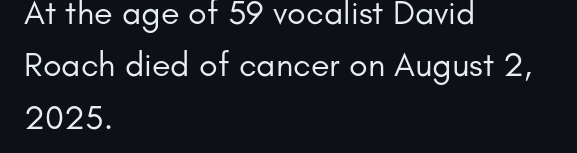
{"serif": "no", "italic": "no", "bold": "no", "weight": "regular", "width": "normal", "stroke_contrast": "low", "x_height": "small", "monospaced": "no", "underline": "no", "align": "left", "line_spacing": "normal", "line_spacing_ratio": 1.54, "letter_spacing": "normal", "letter_spacing_em": 0.0, "glyph_px": 34}
